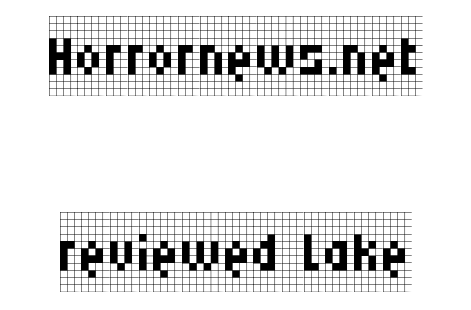
Rendered with straight, roman letterforms. Stems and bowls with no extra thickness — not bold. A typesetter would call this proportional, since set widths differ per character. The text was rendered using a seriffed face with decorative stroke endings.
